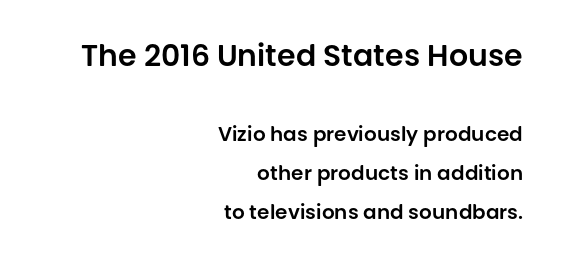
These lines stack with their right ends in a neat column. The face used here is proportionally spaced, like ordinary book or web type. Underline: absent. Unlike italic type, these characters show no tilt at all. Horizontal bands of white between lines are thick stripes. This sample uses a sans-serif face.
